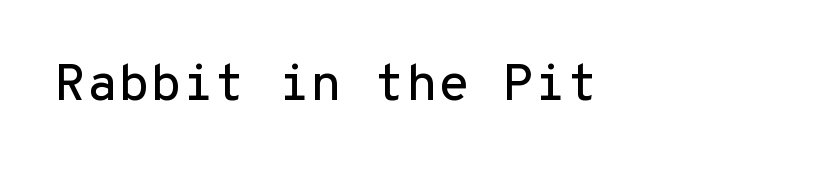
The image shows 52 px sans-serif type, upright, monospaced; set normal letter spacing, not underlined; low stroke contrast and a medium x-height.
